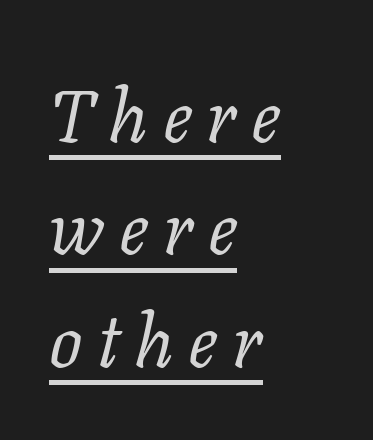
There is plenty of visible air inserted between adjacent glyphs. Note: serifs present on the glyphs. Quick note: underline on. Spacing verdict: proportional, widths tailored to each character. The compositor pushed each line to the left boundary. This is not heavy type; no bold has been used.
